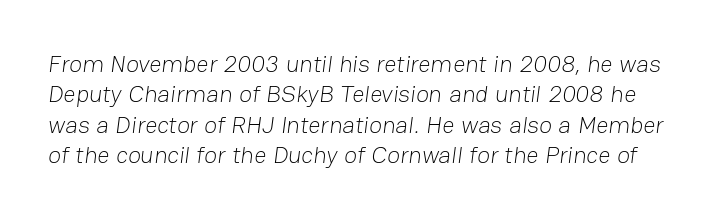
The image shows 24 px text type; set normal line spacing (1.27x), normal letter spacing, not underlined.
